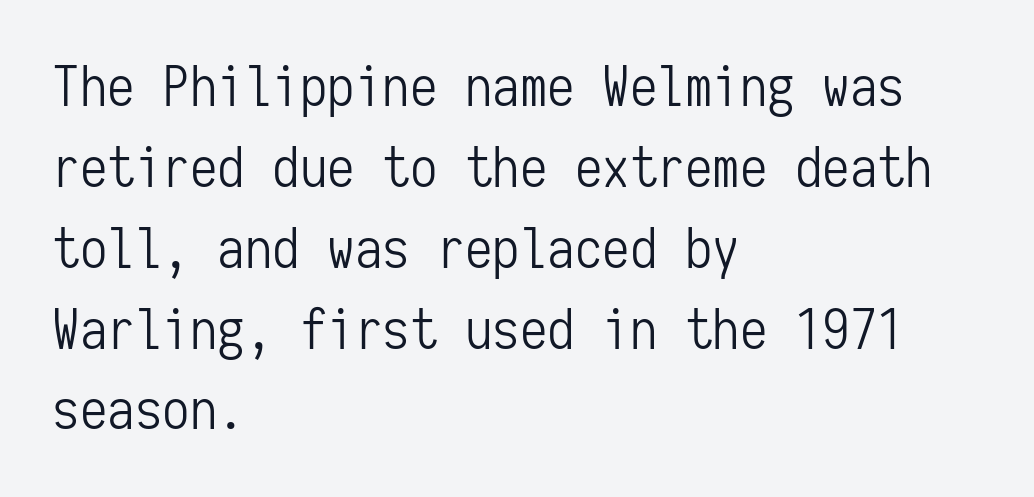
The image shows 55 px light, condensed sans-serif type, upright, monospaced; set left-aligned, normal line spacing (1.47x), normal letter spacing, not underlined; low stroke contrast and a medium x-height.
